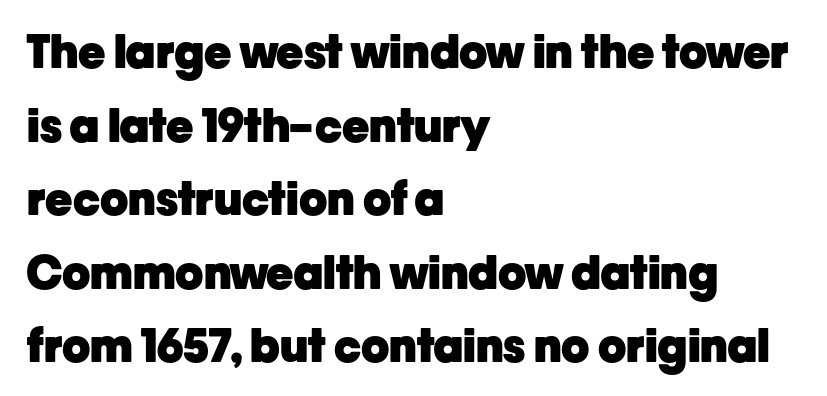
{"serif": "no", "italic": "no", "bold": "yes", "weight": "heavy", "width": "normal", "stroke_contrast": "low", "x_height": "medium", "monospaced": "no", "underline": "no", "align": "left", "line_spacing": "normal", "line_spacing_ratio": 1.6, "letter_spacing": "normal", "letter_spacing_em": 0.0, "glyph_px": 46}
